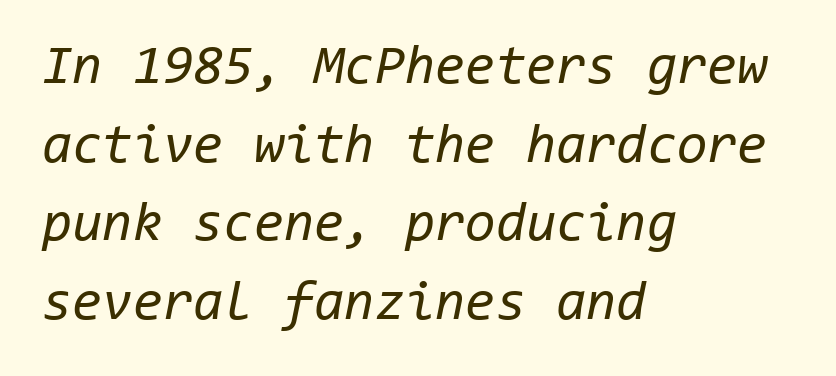
The line texture is even and compact thanks to regular tracking. The lines in this sample share a left origin and differ only in where they stop. Heaviness? Minimal to ordinary, like unemphasized prose. A typesetter would call this leading conventional body-copy spacing. Check under the words: just untouched page.
